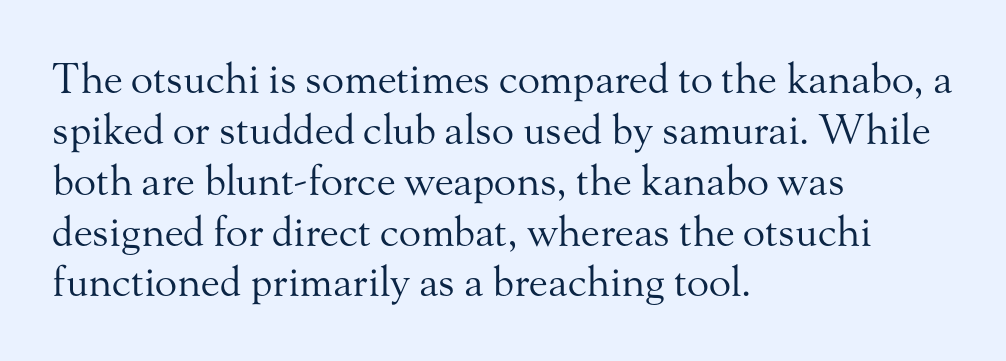
{"serif": "yes", "italic": "no", "bold": "no", "weight": "regular", "width": "normal", "stroke_contrast": "medium", "x_height": "small", "monospaced": "no", "underline": "no", "align": "left", "line_spacing_ratio": 1.24, "letter_spacing": "normal", "letter_spacing_em": 0.0, "glyph_px": 41}
